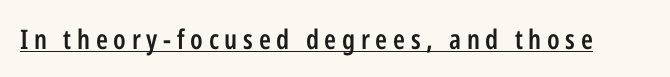
Q: Is the text bold? A: Semi-bold.
Q: Is the text italic (slanted)? A: No, it is upright.
Q: Is the text underlined? A: Yes.
Q: Is the spacing between letters normal or unusually wide? A: Unusually wide.
